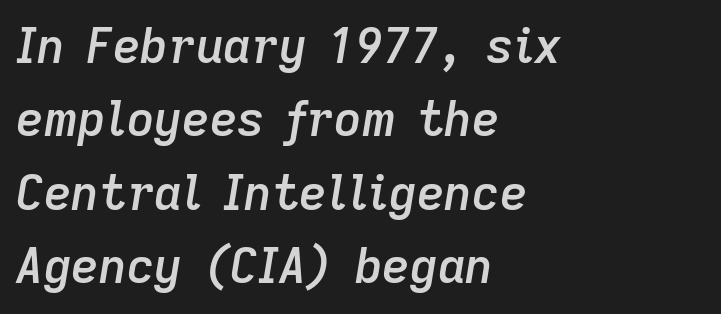
Varying glyph widths throughout — classic text-font behaviour. No word sits above an underline. Quick note: interline space is typical. These words are printed semibold, heavier than regular yet not bold.
